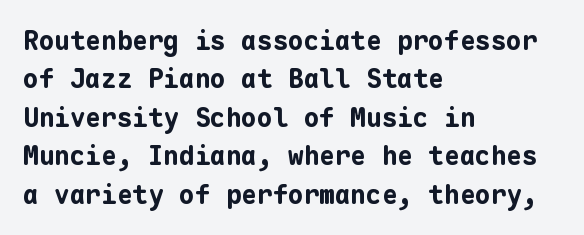
Q: Is the text bold? A: Yes.
Q: Is the text italic (slanted)? A: No, it is upright.
Q: Is the text underlined? A: No.
Q: How is the paragraph aligned? A: Left-aligned.
Q: Is the spacing between letters normal or unusually wide? A: Normal.
Q: Is the spacing between lines tight, normal or loose? A: Normal.
